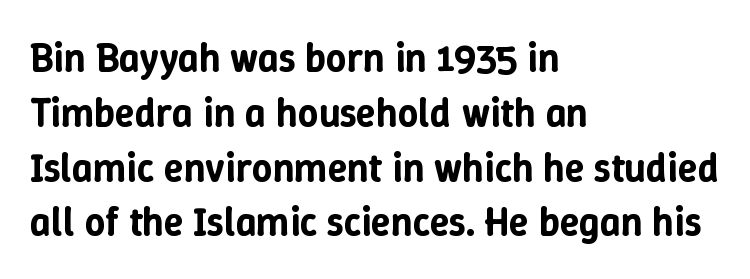
Short note: letters normally spaced. No word sits above an underline. Here the designer chose a conventional face with non-uniform glyph widths. The setting favours the left margin, as ordinary paragraphs usually do.
